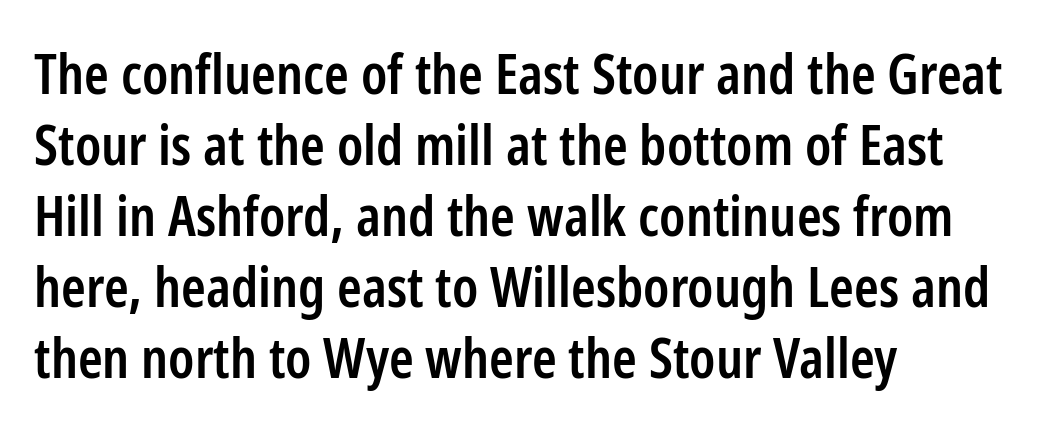
The passage shown is typed in a proportional face where columns would drift. It's the straight-up-and-down kind of type. The lines are quadded left. Stroke thickness is moderately raised; the sample reads as semibold. There is no visible air inserted between adjacent glyphs. Plain, unruled lines of type.
